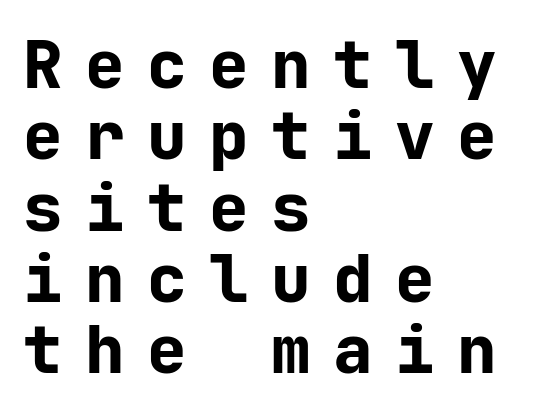
The image shows 66 px bold sans-serif type, upright, monospaced; set left-aligned, tight line spacing (1.08x), unusually wide letter spacing (+0.34 em), not underlined; low stroke contrast and a medium x-height.
